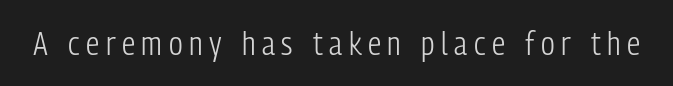
{"serif": "no", "italic": "no", "bold": "no", "weight": "light", "width": "condensed", "stroke_contrast": "low", "x_height": "medium", "monospaced": "no", "underline": "no", "letter_spacing": "wide", "letter_spacing_em": 0.2, "glyph_px": 33}
